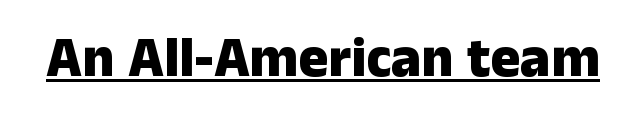
You'd pick this weight for a headline — it's a proper bold. What decoration does the sample have? An underline. What kind of face is this? One without serifs — a sans. How are the letters spaced? Ordinarily, with no added tracking.
